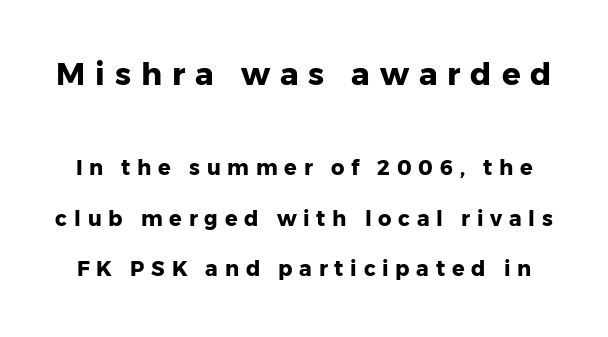
Whoever set this chose breathing room over compactness in the vertical rhythm. Which chunk is bigger? The first one — the top block dwarfs the bottom. What kind of face is this? One without serifs — a sans. Display-style spreading of the glyphs; the letterfit is very open.
